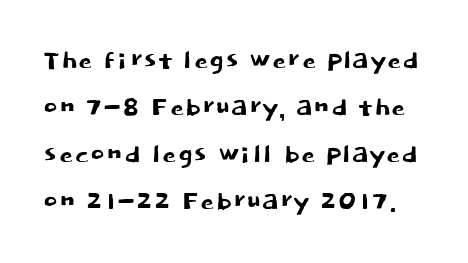
{"serif": "no", "italic": "no", "width": "normal", "stroke_contrast": "low", "x_height": "large", "monospaced": "no", "underline": "no", "line_spacing": "normal", "line_spacing_ratio": 1.34, "letter_spacing": "normal", "letter_spacing_em": 0.0, "glyph_px": 35}
